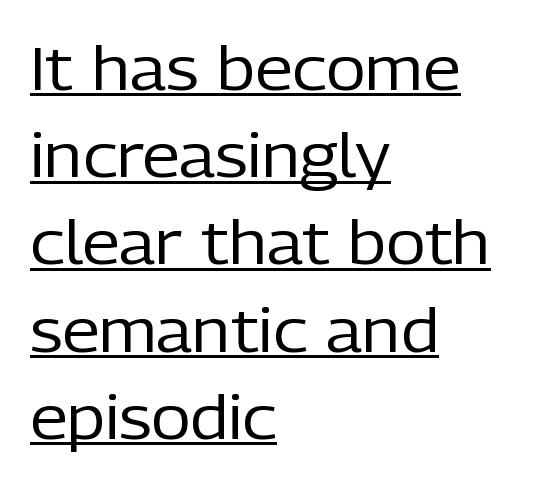
Q: Is the text bold? A: No.
Q: Is the text italic (slanted)? A: No, it is upright.
Q: Is the typeface a serif or a sans-serif typeface? A: Sans-serif.
Q: Is the text underlined? A: Yes.
Q: How is the paragraph aligned? A: Left-aligned.
Q: Is the spacing between letters normal or unusually wide? A: Normal.
Q: Is the spacing between lines tight, normal or loose? A: Normal.
Q: Width (condensed, normal, or wide)? A: Normal.
Q: Stroke contrast? A: Low.
Q: x-height? A: Medium.
Q: Monospaced? A: No.
